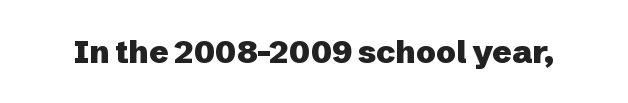
Q: Is the text bold? A: Yes.
Q: Is the text italic (slanted)? A: No, it is upright.
Q: Is the typeface a serif or a sans-serif typeface? A: Sans-serif.
Q: Is the text underlined? A: No.
Q: Is the spacing between letters normal or unusually wide? A: Normal.
Q: Width (condensed, normal, or wide)? A: Normal.
Q: Stroke contrast? A: Low.
Q: x-height? A: Medium.
Q: Monospaced? A: No.
